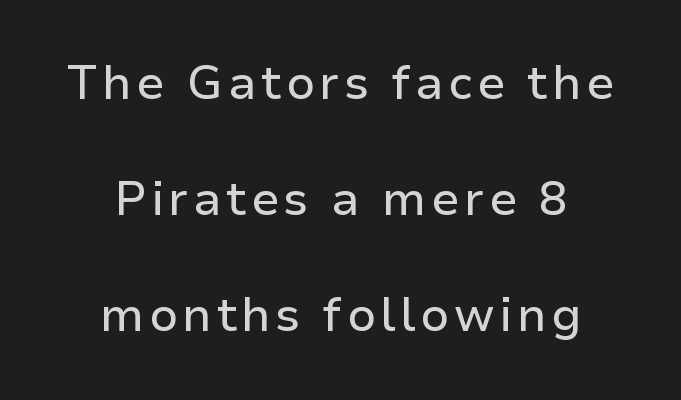
Q: Is the text italic (slanted)? A: No, it is upright.
Q: Is the typeface a serif or a sans-serif typeface? A: Sans-serif.
Q: Is the text underlined? A: No.
Q: How is the paragraph aligned? A: Centered.
Q: Is the spacing between lines tight, normal or loose? A: Loose.
Q: Width (condensed, normal, or wide)? A: Normal.
Q: Stroke contrast? A: Low.
Q: x-height? A: Medium.
Q: Monospaced? A: No.
